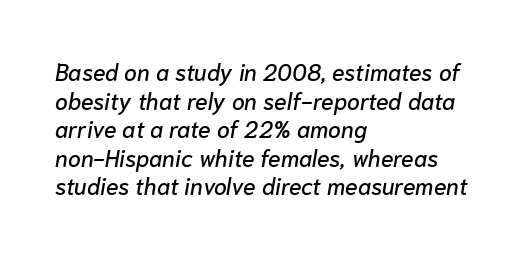
Words float on clear page, feet unadorned. The paragraph has a hard left edge and a soft right edge. Observe the ordinary spacing: letters are neighbours, not strangers. Characters are canted at an angle relative to the baseline's perpendicular.
